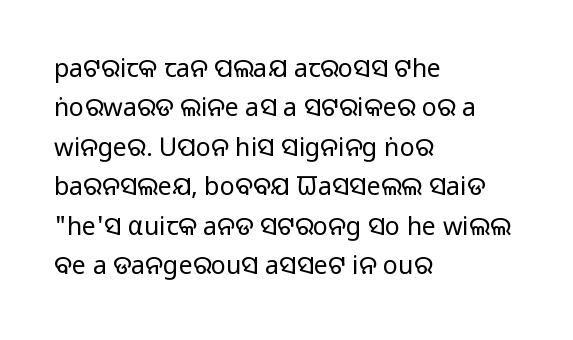
Q: Is the text bold? A: No.
Q: Is the text italic (slanted)? A: No, it is upright.
Q: Is the text underlined? A: No.
Q: How is the paragraph aligned? A: Left-aligned.
Q: Is the spacing between letters normal or unusually wide? A: Normal.
Q: Is the spacing between lines tight, normal or loose? A: Normal.
